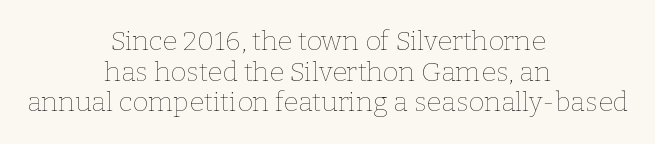
Q: Is the text bold? A: No.
Q: Is the text italic (slanted)? A: No, it is upright.
Q: Is the text underlined? A: No.
Q: How is the paragraph aligned? A: Centered.
Q: Is the spacing between letters normal or unusually wide? A: Normal.
Q: Is the spacing between lines tight, normal or loose? A: Tight.
